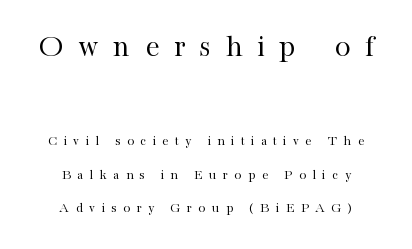
The image shows 32 px regular-weight serif type, upright; set centered, loose line spacing (2.39x), unusually wide letter spacing (+0.46 em), not underlined; the first (top) block is 2.29x larger; high stroke contrast and a medium x-height.
